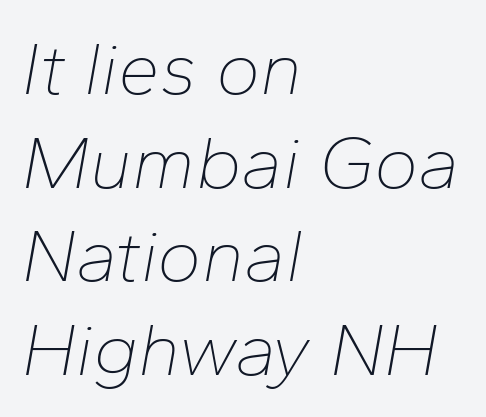
{"italic": "yes", "lean": "right", "slant_degrees": 10, "bold": "no", "weight": "thin", "width": "normal", "stroke_contrast": "low", "x_height": "medium", "monospaced": "no", "underline": "no", "align": "left", "line_spacing": "normal", "line_spacing_ratio": 1.25, "letter_spacing": "normal", "letter_spacing_em": 0.0, "glyph_px": 75}
